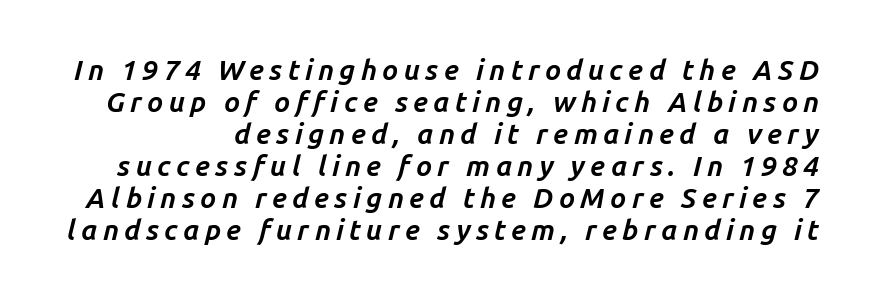
Q: Is the text bold? A: Yes.
Q: Is the text italic (slanted)? A: Yes, it leans right by about 14 degrees.
Q: Is the text underlined? A: No.
Q: Is the spacing between lines tight, normal or loose? A: Tight.
Q: Width (condensed, normal, or wide)? A: Normal.
Q: Stroke contrast? A: Low.
Q: x-height? A: Medium.
Q: Monospaced? A: No.
